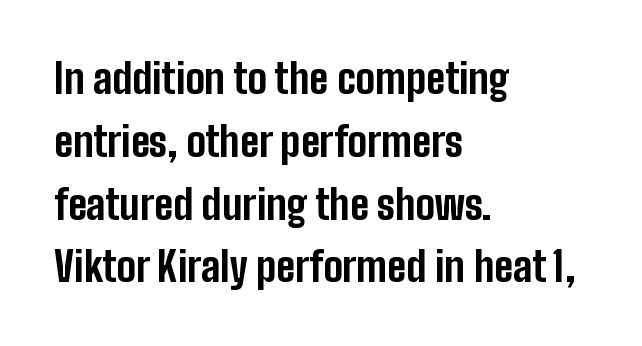
{"serif": "no", "italic": "no", "bold": "yes", "weight": "bold", "width": "condensed", "stroke_contrast": "low", "x_height": "medium", "monospaced": "no", "underline": "no", "align": "left", "line_spacing": "normal", "line_spacing_ratio": 1.57, "letter_spacing": "normal", "letter_spacing_em": 0.0, "glyph_px": 40}
